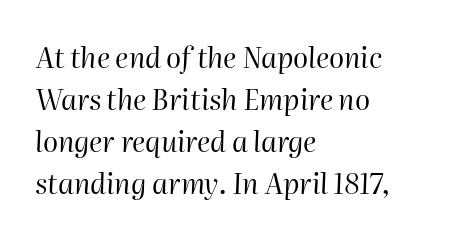
{"italic": "yes", "lean": "right", "slant_degrees": 2, "bold": "no", "weight": "regular", "width": "normal", "stroke_contrast": "high", "x_height": "medium", "monospaced": "no", "underline": "no", "align": "left", "line_spacing": "normal", "line_spacing_ratio": 1.5, "letter_spacing": "normal", "letter_spacing_em": 0.0, "glyph_px": 28}
